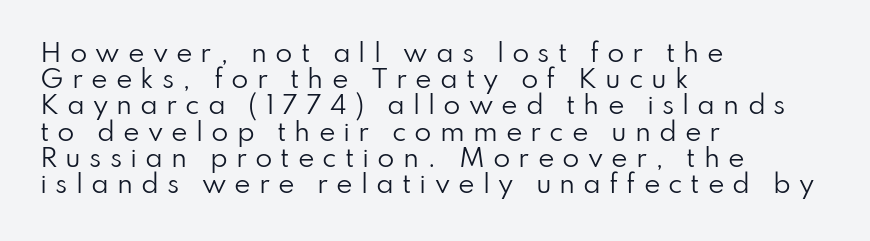
The image shows 25 px text type, upright; set left-aligned, tight line spacing (1.05x), unusually wide letter spacing (+0.32 em), not underlined.
